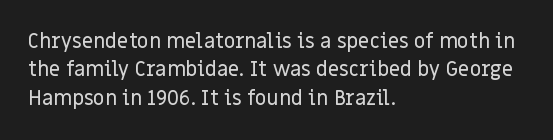
Q: Is the text italic (slanted)? A: No, it is upright.
Q: Is the text underlined? A: No.
Q: How is the paragraph aligned? A: Left-aligned.
Q: Is the spacing between letters normal or unusually wide? A: Normal.
Q: Is the spacing between lines tight, normal or loose? A: Normal.
